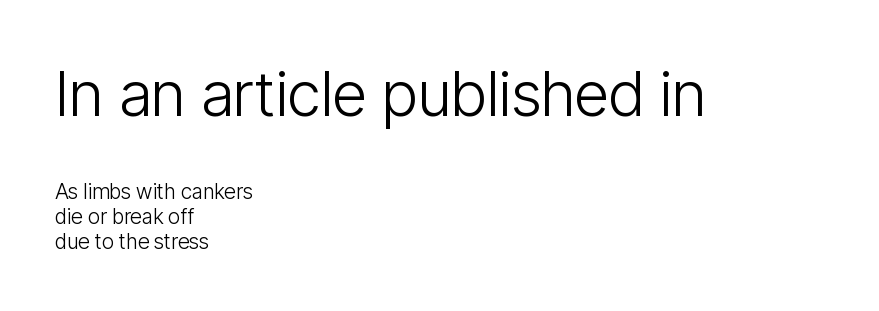
Honestly, there is no underline to notice here at all. Note: no serifs on the glyphs. The rag falls on the right side of this text block. These lines keep a tight, regular rhythm from letter to letter. It's the straight-up-and-down kind of type. Stems and bowls with no extra thickness — not bold.
